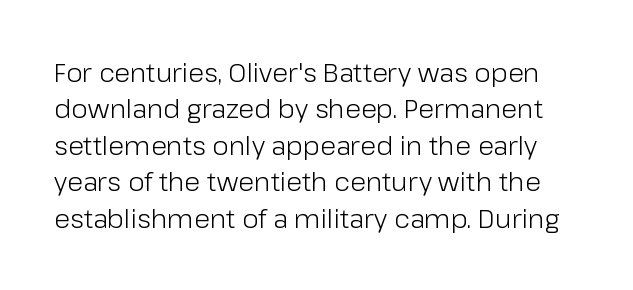
{"italic": "no", "bold": "no", "underline": "no", "line_spacing": "normal", "line_spacing_ratio": 1.4, "letter_spacing": "normal", "letter_spacing_em": 0.0, "glyph_px": 26}
